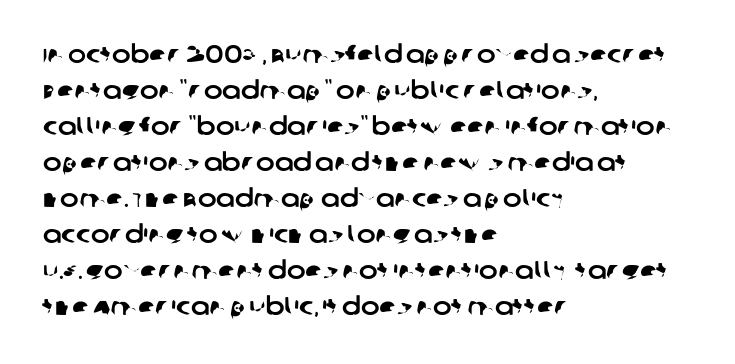
Q: Is the text underlined? A: No.
Q: How is the paragraph aligned? A: Left-aligned.
Q: Is the spacing between letters normal or unusually wide? A: Normal.
Q: Is the spacing between lines tight, normal or loose? A: Normal.
